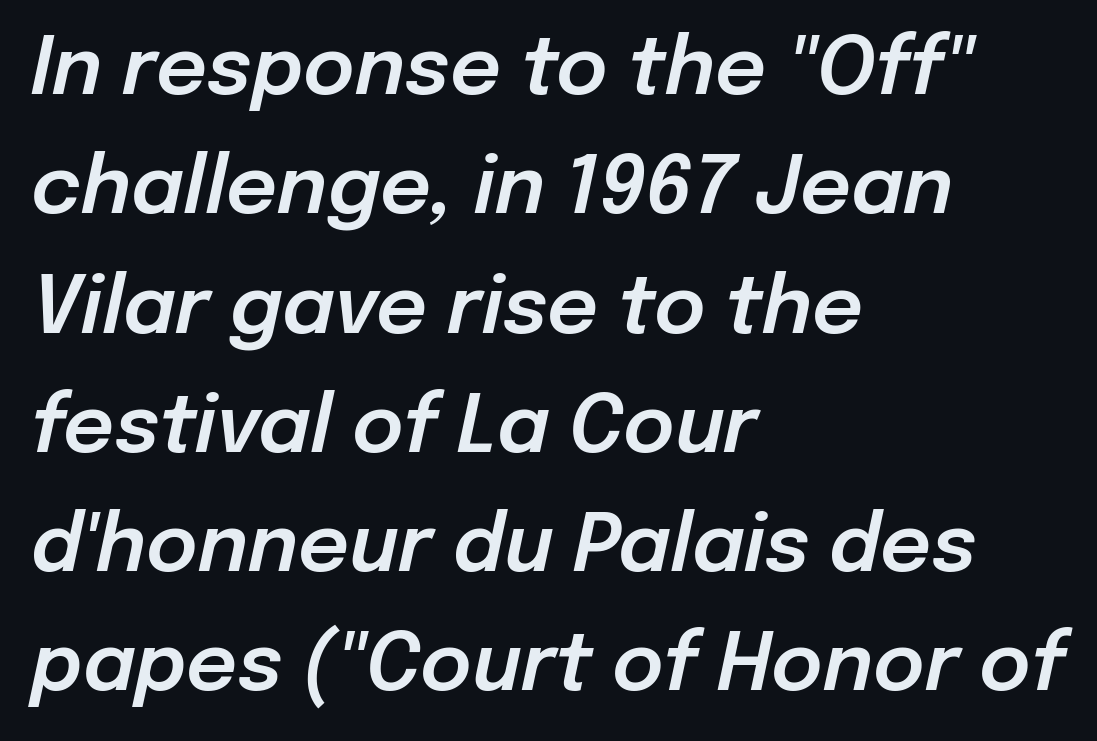
A bare baseline throughout the passage. The rendering uses a moderate line-height, typical for paragraphs. Does extra space separate the letters? No, they use regular spacing. Observe the lean: these are italic letterforms. Casual observation: everything's shoved over to the left.
